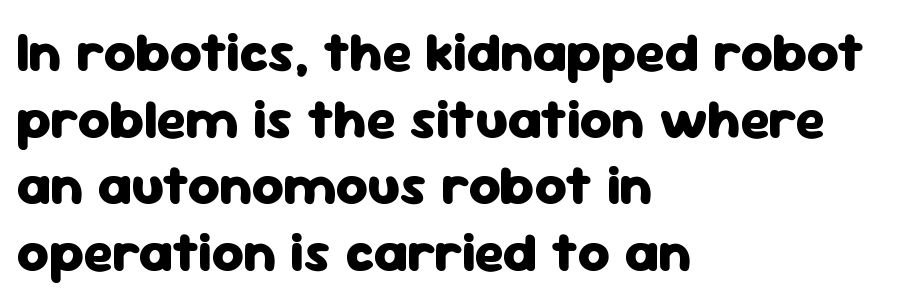
Q: Is the text bold? A: Yes.
Q: Is the text italic (slanted)? A: No, it is upright.
Q: Is the typeface a serif or a sans-serif typeface? A: Sans-serif.
Q: Is the text underlined? A: No.
Q: How is the paragraph aligned? A: Left-aligned.
Q: Is the spacing between letters normal or unusually wide? A: Normal.
Q: Width (condensed, normal, or wide)? A: Normal.
Q: Stroke contrast? A: Low.
Q: x-height? A: Medium.
Q: Monospaced? A: No.
